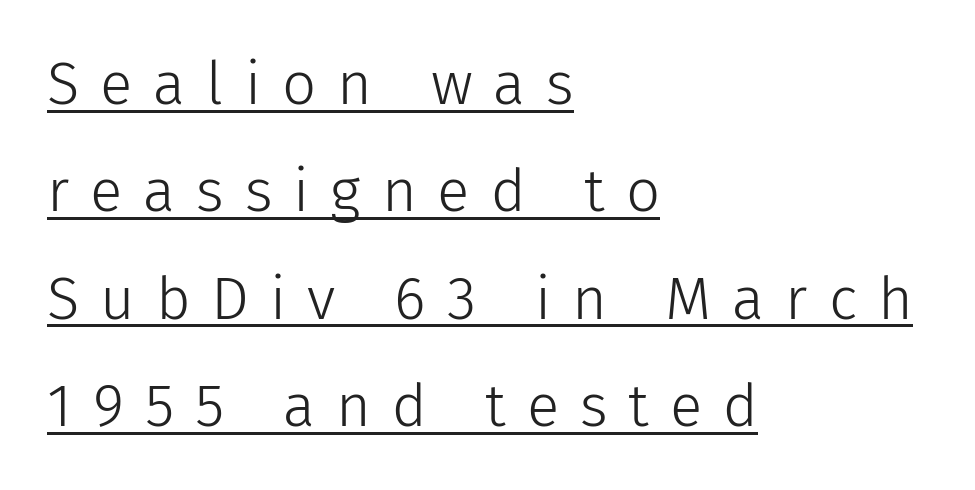
{"serif": "no", "italic": "no", "bold": "no", "weight": "light", "width": "normal", "stroke_contrast": "low", "x_height": "medium", "monospaced": "no", "underline": "yes", "align": "left", "line_spacing_ratio": 1.79, "letter_spacing": "wide", "letter_spacing_em": 0.35, "glyph_px": 60}
